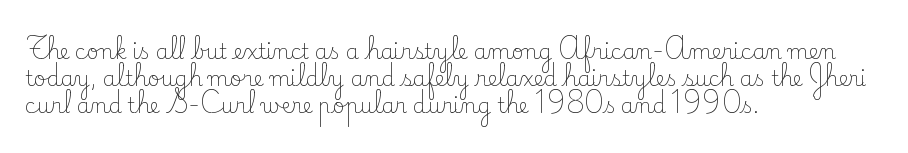
{"italic": "no", "bold": "no", "underline": "no", "align": "left", "line_spacing": "normal", "line_spacing_ratio": 1.29, "letter_spacing": "normal", "letter_spacing_em": 0.0, "glyph_px": 21}
